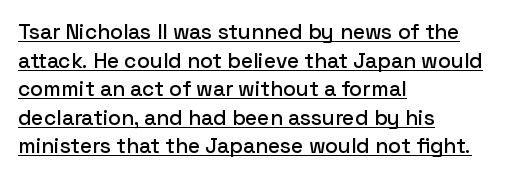
Q: Is the text italic (slanted)? A: No, it is upright.
Q: Is the text underlined? A: Yes.
Q: How is the paragraph aligned? A: Left-aligned.
Q: Is the spacing between letters normal or unusually wide? A: Normal.
Q: Is the spacing between lines tight, normal or loose? A: Normal.
